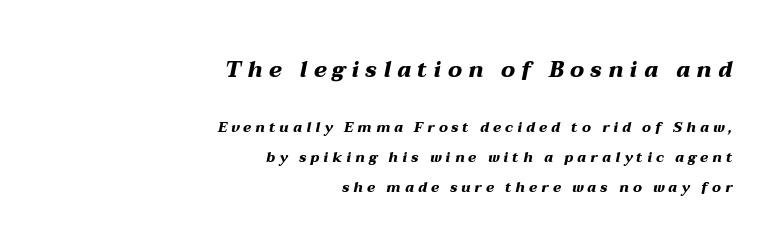
The image shows 22 px bold type, italic (leaning right); set right-aligned, loose line spacing (2.12x), unusually wide letter spacing (+0.28 em), not underlined; the first (top) block is 1.57x larger.
